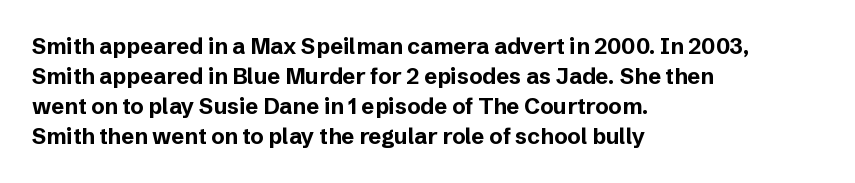
{"italic": "no", "bold": "yes", "underline": "no", "align": "left", "line_spacing": "normal", "line_spacing_ratio": 1.37, "letter_spacing": "normal", "letter_spacing_em": 0.0, "glyph_px": 22}
